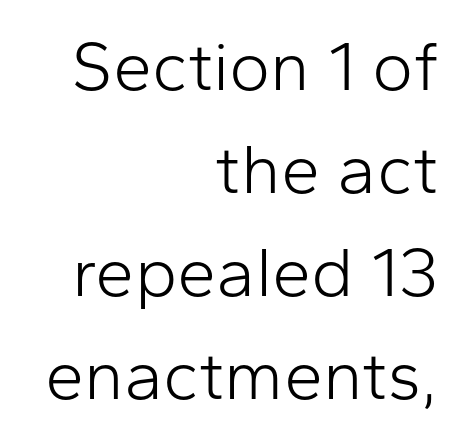
{"serif": "no", "italic": "no", "bold": "no", "weight": "light", "width": "normal", "stroke_contrast": "low", "x_height": "medium", "monospaced": "no", "underline": "no", "align": "right", "line_spacing": "normal", "line_spacing_ratio": 1.47, "letter_spacing": "normal", "letter_spacing_em": 0.0, "glyph_px": 70}
